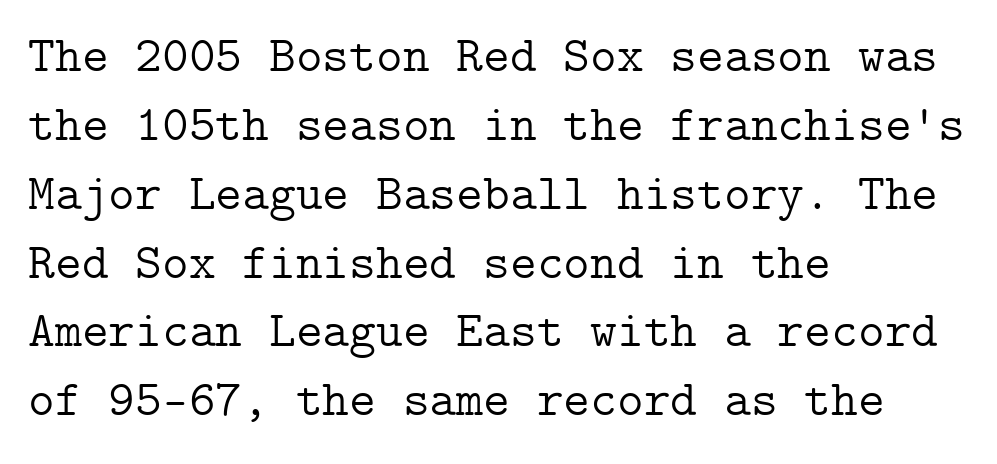
Teacher's note: observe the even left margin — that is flush-left alignment. Font category for this specimen: serif. Underlining? Definitely not there. Italic? Not at all — the glyphs are vertical. Students, observe: this is what conventionally led text looks like.
